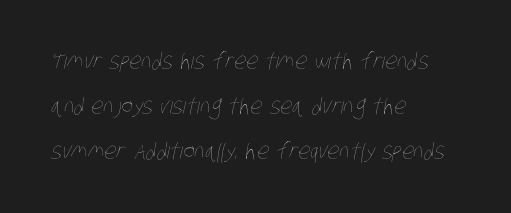
Q: Is the text bold? A: No.
Q: Is the text underlined? A: No.
Q: How is the paragraph aligned? A: Left-aligned.
Q: Is the spacing between letters normal or unusually wide? A: Normal.
Q: Is the spacing between lines tight, normal or loose? A: Loose.
